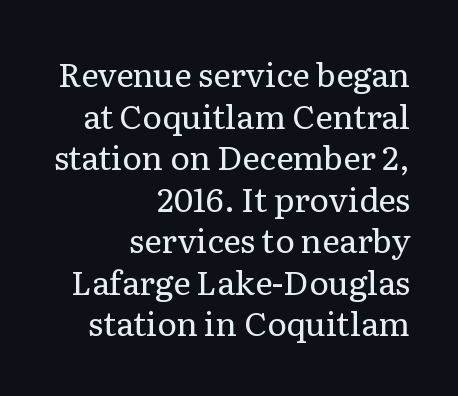
{"serif": "yes", "italic": "no", "bold": "no", "weight": "regular", "width": "normal", "stroke_contrast": "low", "x_height": "medium", "monospaced": "no", "underline": "no", "align": "right", "line_spacing": "normal", "line_spacing_ratio": 1.26, "letter_spacing": "normal", "letter_spacing_em": 0.0, "glyph_px": 33}
